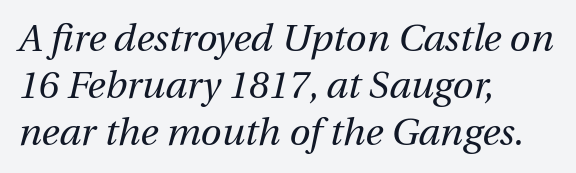
Q: Is the text bold? A: No.
Q: Is the text italic (slanted)? A: Yes, it leans right by about 12 degrees.
Q: Is the text underlined? A: No.
Q: How is the paragraph aligned? A: Left-aligned.
Q: Is the spacing between letters normal or unusually wide? A: Normal.
Q: Width (condensed, normal, or wide)? A: Normal.
Q: Stroke contrast? A: Medium.
Q: x-height? A: Medium.
Q: Monospaced? A: No.
